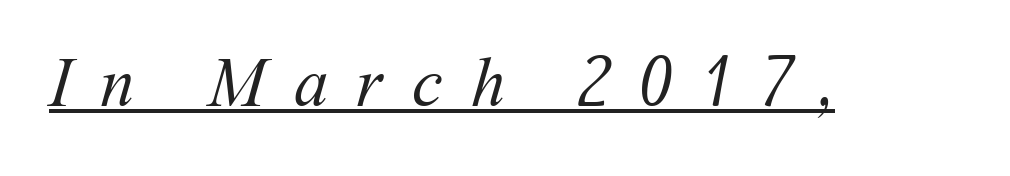
{"bold": "no", "weight": "regular", "width": "normal", "stroke_contrast": "medium", "x_height": "medium", "monospaced": "no", "underline": "yes", "letter_spacing": "wide", "letter_spacing_em": 0.41, "glyph_px": 69}
